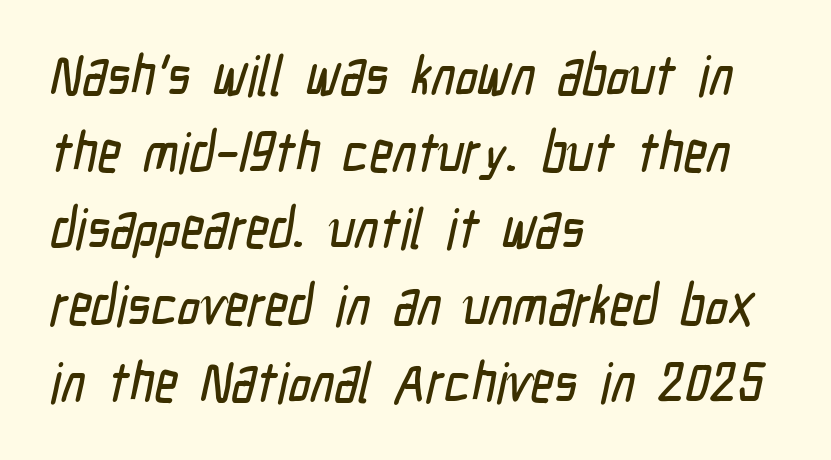
The designer left line spacing at the default. The letters sit at their default tracking, neither squeezed nor spread. The string is rendered with underlining switched off. Look at the bottom of the vertical strokes: they stop flat, with no serifs. The paragraph shown leans on its left margin.
